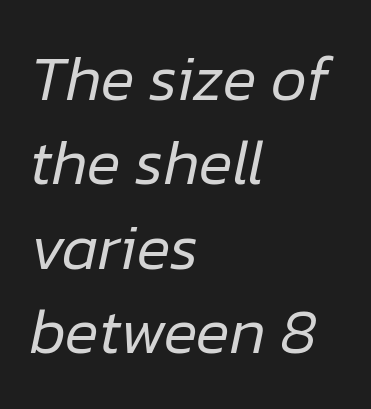
Q: Is the text bold? A: No.
Q: Is the text italic (slanted)? A: Yes, it leans right by about 12 degrees.
Q: Is the text underlined? A: No.
Q: How is the paragraph aligned? A: Left-aligned.
Q: Is the spacing between letters normal or unusually wide? A: Normal.
Q: Is the spacing between lines tight, normal or loose? A: Normal.
Q: Width (condensed, normal, or wide)? A: Normal.
Q: Stroke contrast? A: Low.
Q: x-height? A: Medium.
Q: Monospaced? A: No.
